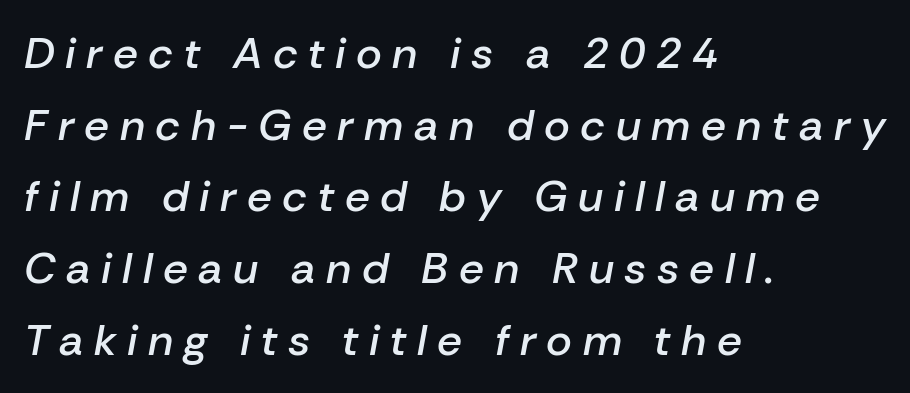
Compared with typical paragraphs, the rows here are spaced about the same. Notice the strokes are somewhat thickened but not fully heavy: this is a semibold. Style check: oblique. Spacing verdict: proportional, widths tailored to each character. Look at the tracking — it's clearly loosened, letters drifting apart. Unmarked baselines from the first word to the last.
